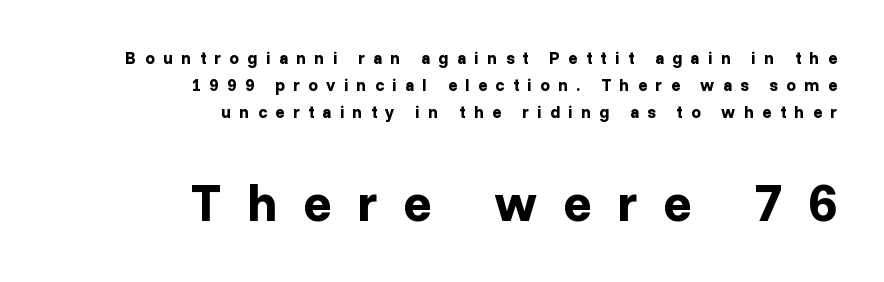
The image shows 52 px bold sans-serif type, upright; set right-aligned, normal line spacing (1.58x), unusually wide letter spacing (+0.49 em), not underlined; the second (bottom) block is 3.06x larger; low stroke contrast and a medium x-height.
